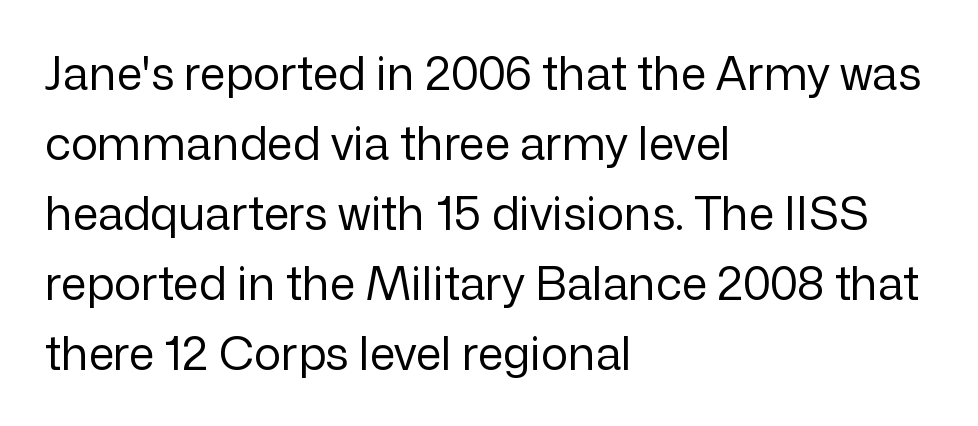
The space directly below the letters is spotless. These lines sit exactly where default settings would place them. Casual observation: everything's shoved over to the left. The tracking reads as untouched default to a designer's eye. Varying glyph widths throughout — classic text-font behaviour.
